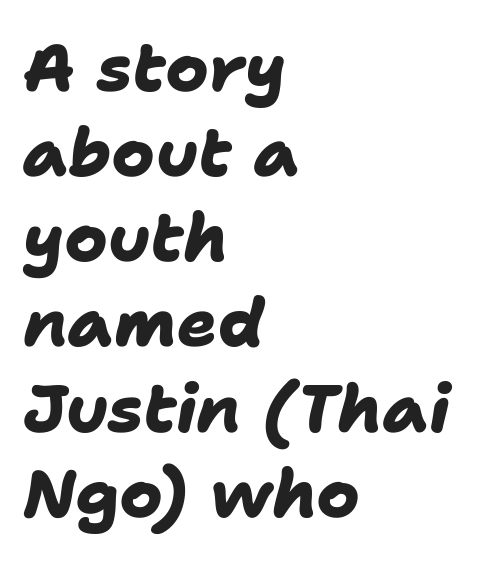
{"serif": "no", "bold": "yes", "weight": "heavy", "width": "normal", "stroke_contrast": "low", "x_height": "medium", "monospaced": "no", "underline": "no", "align": "left", "line_spacing": "normal", "line_spacing_ratio": 1.29, "letter_spacing": "normal", "letter_spacing_em": 0.0, "glyph_px": 66}
